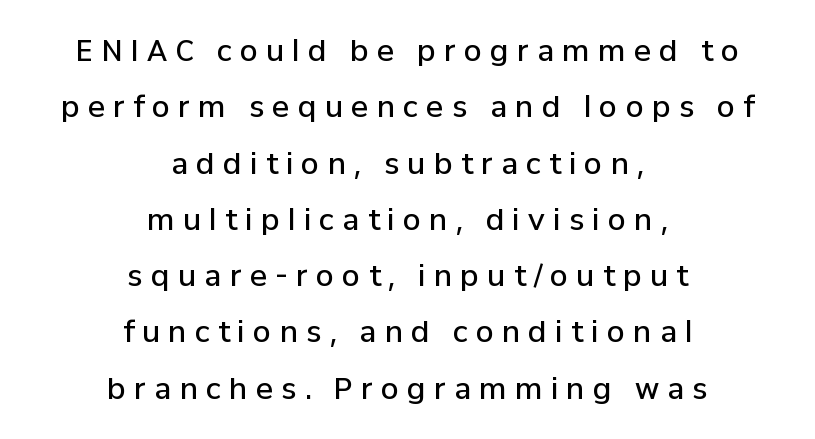
The image shows 29 px semibold sans-serif type, upright; set centered, loose line spacing (1.94x), unusually wide letter spacing (+0.28 em), not underlined; low stroke contrast and a medium x-height.
